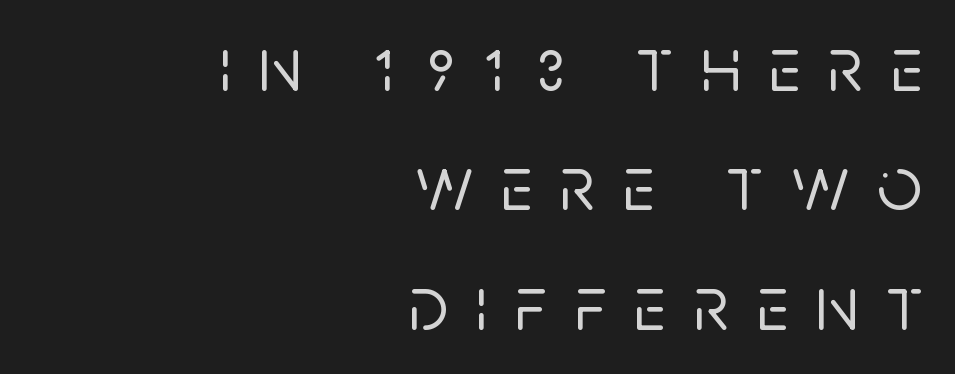
Lines of text with bare space underneath. Posture: vertical. Examine the stroke ends and you'll find no serifs. Between one letter and the next there's a generous, obvious gap.
